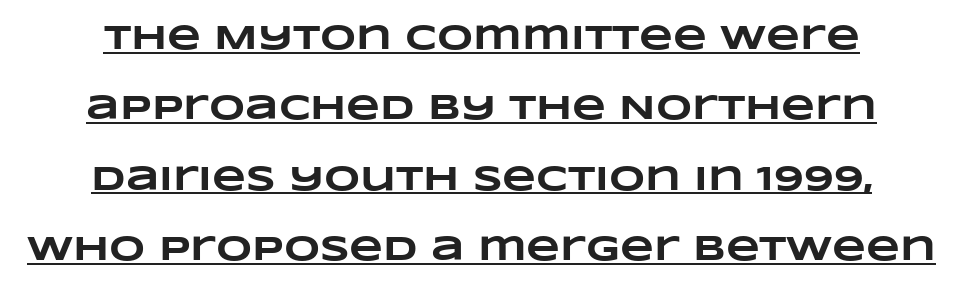
The image shows 35 px heavy, wide type; set centered, loose line spacing (2.01x), normal letter spacing, underlined; low stroke contrast and a large x-height.
